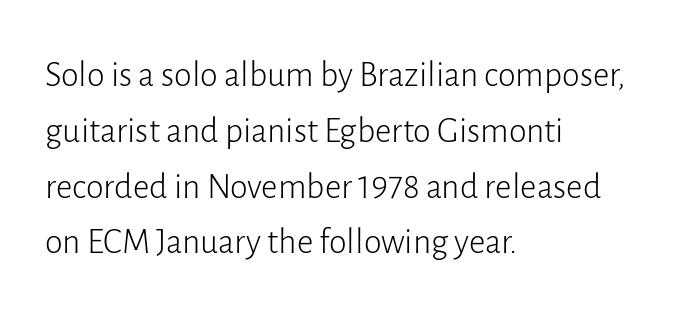
{"serif": "no", "italic": "no", "bold": "no", "weight": "light", "width": "normal", "stroke_contrast": "low", "x_height": "medium", "monospaced": "no", "underline": "no", "align": "left", "line_spacing": "normal", "line_spacing_ratio": 1.55, "letter_spacing": "normal", "letter_spacing_em": 0.0, "glyph_px": 36}
